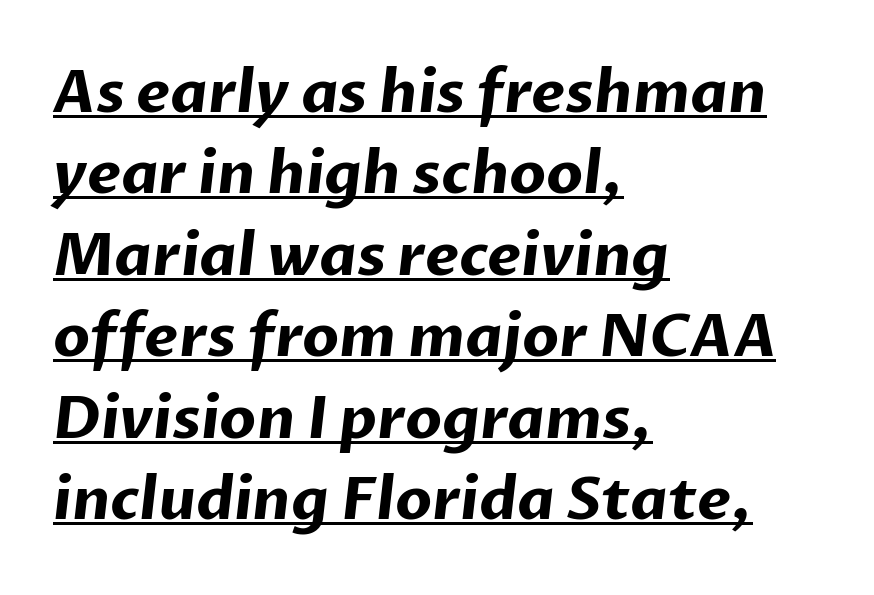
The lines are quadded left. Emphasis by weight is at full strength: bold. Underlining? Definitely there. This rendering employs a face without finishing strokes, i.e., a sans-serif. Proportional: the letters do not fall into vertical columns. Each word holds together tightly as a unit, with standard inter-letter gaps.
